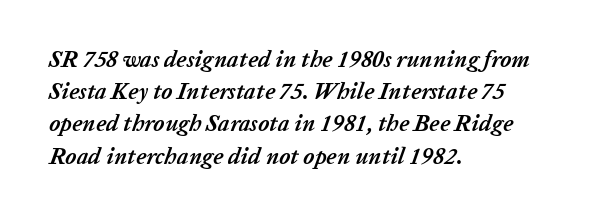
Q: Is the text bold? A: Yes.
Q: Is the text italic (slanted)? A: Yes, it leans right by about 20 degrees.
Q: Is the text underlined? A: No.
Q: How is the paragraph aligned? A: Left-aligned.
Q: Is the spacing between letters normal or unusually wide? A: Normal.
Q: Is the spacing between lines tight, normal or loose? A: Normal.
